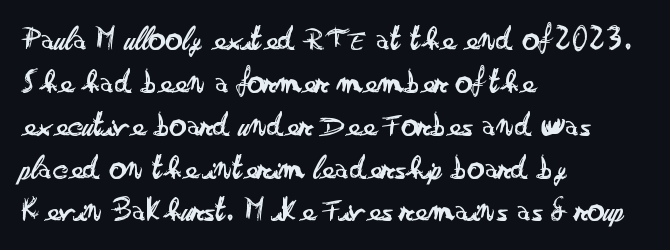
{"serif": "no", "italic": "no", "bold": "no", "weight": "regular", "width": "wide", "stroke_contrast": "low", "x_height": "small", "monospaced": "no", "underline": "no", "align": "left", "line_spacing": "normal", "line_spacing_ratio": 1.26, "letter_spacing": "normal", "letter_spacing_em": 0.0, "glyph_px": 34}
